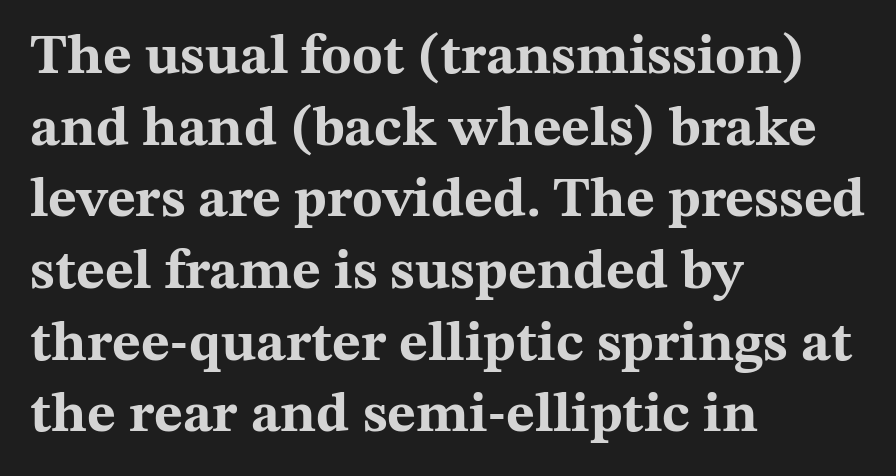
Character widths vary here, with narrow letters taking less room than wide ones. Type without underlining. This is serif lettering, the kind often seen in printed books. The rendering uses a bold face; every stroke is thick and dark. It's the straight-up-and-down kind of type.
